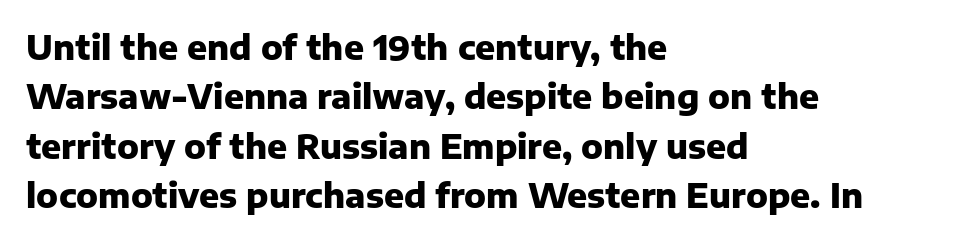
This rendering uses left alignment, leaving the right contour irregular. Tall strokes in this sample are plumb rather than angled. Font category for this specimen: sans-serif. The zone under the glyphs is completely vacant.
